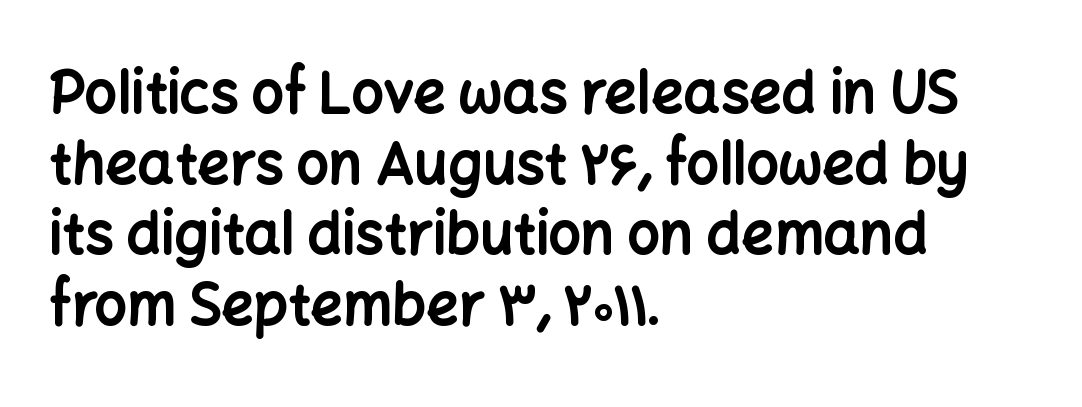
Q: Is the text bold? A: Yes.
Q: Is the text italic (slanted)? A: No, it is upright.
Q: Is the typeface a serif or a sans-serif typeface? A: Sans-serif.
Q: Is the text underlined? A: No.
Q: How is the paragraph aligned? A: Left-aligned.
Q: Is the spacing between letters normal or unusually wide? A: Normal.
Q: Width (condensed, normal, or wide)? A: Normal.
Q: Stroke contrast? A: Low.
Q: x-height? A: Medium.
Q: Monospaced? A: No.
